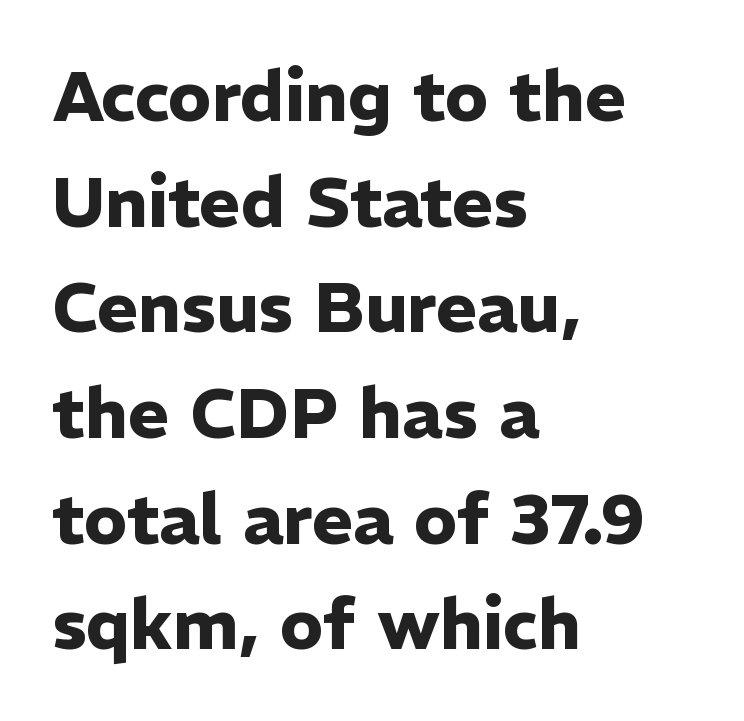
Q: Is the text bold? A: Yes.
Q: Is the text italic (slanted)? A: No, it is upright.
Q: Is the typeface a serif or a sans-serif typeface? A: Sans-serif.
Q: Is the text underlined? A: No.
Q: How is the paragraph aligned? A: Left-aligned.
Q: Is the spacing between letters normal or unusually wide? A: Normal.
Q: Is the spacing between lines tight, normal or loose? A: Normal.
Q: Width (condensed, normal, or wide)? A: Normal.
Q: Stroke contrast? A: Low.
Q: x-height? A: Medium.
Q: Monospaced? A: No.
